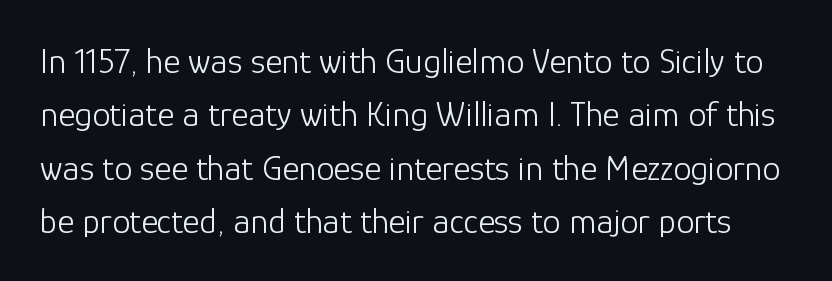
Q: Is the text bold? A: No.
Q: Is the text italic (slanted)? A: No, it is upright.
Q: Is the typeface a serif or a sans-serif typeface? A: Sans-serif.
Q: Is the text underlined? A: No.
Q: Is the spacing between letters normal or unusually wide? A: Normal.
Q: Is the spacing between lines tight, normal or loose? A: Normal.
Q: Width (condensed, normal, or wide)? A: Normal.
Q: Stroke contrast? A: Low.
Q: x-height? A: Medium.
Q: Monospaced? A: No.
